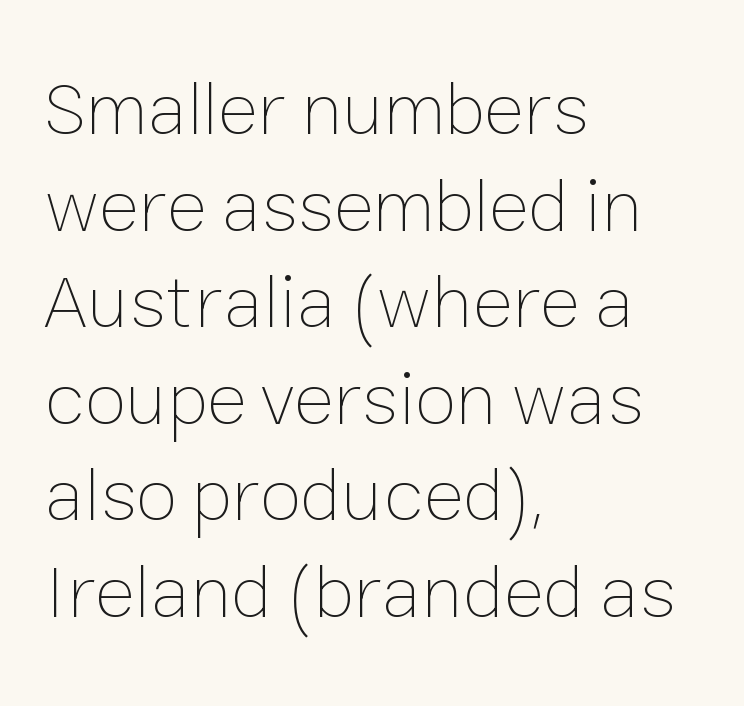
The image shows 76 px thin type, upright; set left-aligned, normal line spacing (1.27x), normal letter spacing, not underlined; low stroke contrast and a medium x-height.
